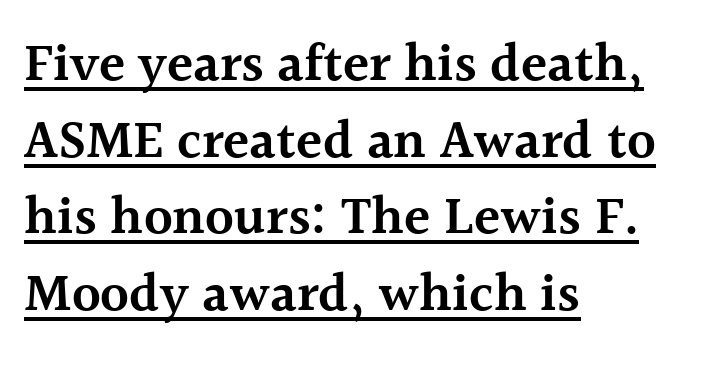
Q: Is the text bold? A: Semi-bold.
Q: Is the text italic (slanted)? A: No, it is upright.
Q: Is the typeface a serif or a sans-serif typeface? A: Serif.
Q: Is the text underlined? A: Yes.
Q: How is the paragraph aligned? A: Left-aligned.
Q: Is the spacing between letters normal or unusually wide? A: Normal.
Q: Is the spacing between lines tight, normal or loose? A: Normal.
Q: Width (condensed, normal, or wide)? A: Normal.
Q: x-height? A: Medium.
Q: Monospaced? A: No.
